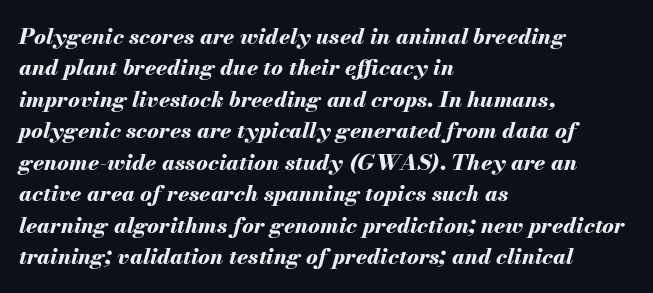
Tracking here is standard; glyphs follow each other at the usual distance. When letters slant like this, we call the style italic. The space directly below the letters is spotless. The sample has been set heavy, in full bold.
